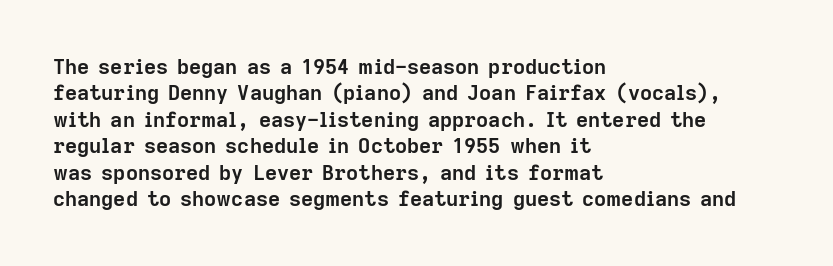
{"italic": "no", "bold": "yes", "underline": "no", "align": "left", "line_spacing": "normal", "line_spacing_ratio": 1.26, "letter_spacing": "normal", "letter_spacing_em": 0.0, "glyph_px": 21}
